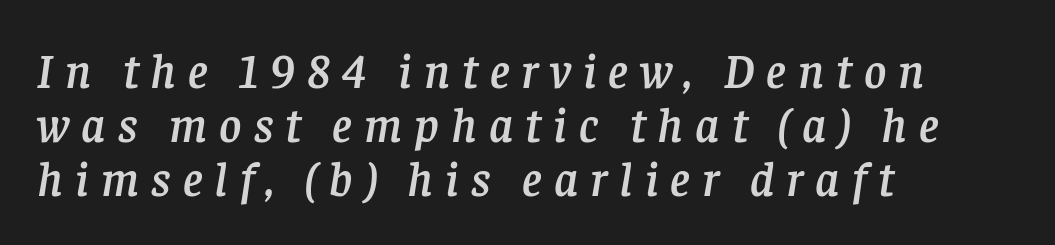
Proportional: the letters do not fall into vertical columns. The font family rendered here belongs to the serif group. Looking at the ascenders, they clearly lean. Look at the tracking — it's clearly loosened, letters drifting apart. Only glyphs here, with clear space below each row. The vertical gap from one line to the next is small.
